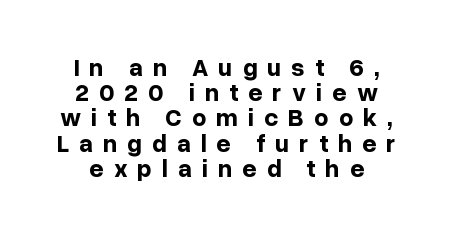
Quick note: interline space is minimal. Letters rest on an invisible, unmarked baseline. These lines were composed using upright roman letters. Characters follow at a spacing far wider than the type designer built in. Thick stems and heavy bowls — unmistakably bold.
